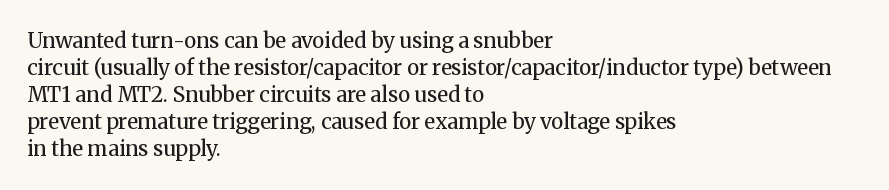
The image shows 21 px text type, upright; set left-aligned, normal line spacing (1.29x), normal letter spacing, not underlined.
